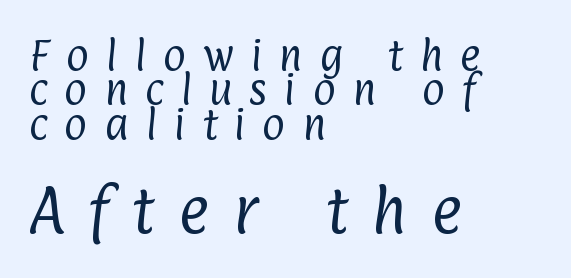
The image shows 52 px regular-weight, condensed sans-serif type; set left-aligned, tight line spacing (0.98x), unusually wide letter spacing (+0.48 em), not underlined; the second (bottom) block is 1.49x larger; low stroke contrast and a medium x-height.
